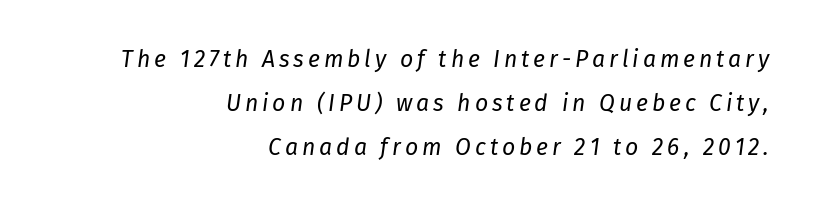
Q: Is the text bold? A: No.
Q: Is the text italic (slanted)? A: Yes, it leans right by about 8 degrees.
Q: Is the text underlined? A: No.
Q: How is the paragraph aligned? A: Right-aligned.
Q: Is the spacing between lines tight, normal or loose? A: Loose.
